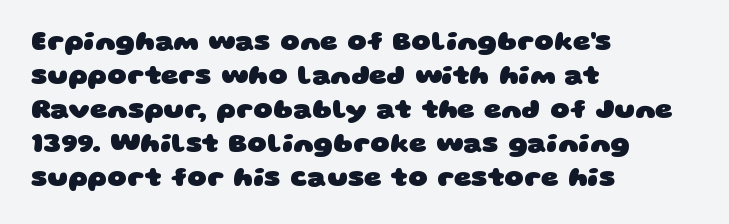
{"bold": "yes", "underline": "no", "align": "left", "line_spacing": "normal", "line_spacing_ratio": 1.26, "letter_spacing": "normal", "letter_spacing_em": 0.0, "glyph_px": 27}
